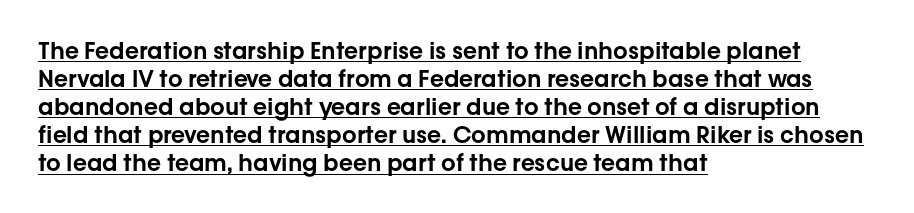
Looks like someone drew a line under every word here. The horizontal fit of the characters is conventional and even. Quick note: not italic, upright. Casual observation: everything's shoved over to the left.
